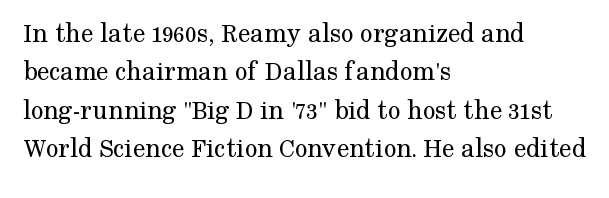
Q: Is the text bold? A: No.
Q: Is the text italic (slanted)? A: No, it is upright.
Q: Is the typeface a serif or a sans-serif typeface? A: Serif.
Q: Is the text underlined? A: No.
Q: How is the paragraph aligned? A: Left-aligned.
Q: Is the spacing between letters normal or unusually wide? A: Normal.
Q: Is the spacing between lines tight, normal or loose? A: Normal.
Q: Width (condensed, normal, or wide)? A: Normal.
Q: Stroke contrast? A: Medium.
Q: x-height? A: Medium.
Q: Monospaced? A: No.
